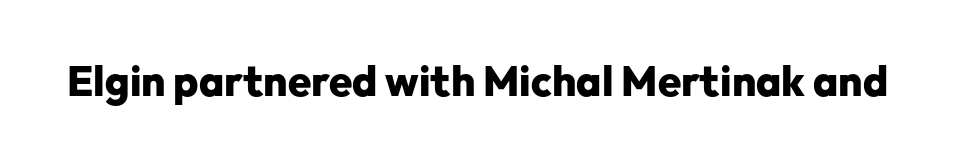
Q: Is the text bold? A: Yes.
Q: Is the text italic (slanted)? A: No, it is upright.
Q: Is the typeface a serif or a sans-serif typeface? A: Sans-serif.
Q: Is the text underlined? A: No.
Q: Is the spacing between letters normal or unusually wide? A: Normal.
Q: Width (condensed, normal, or wide)? A: Normal.
Q: Stroke contrast? A: Low.
Q: x-height? A: Medium.
Q: Monospaced? A: No.
